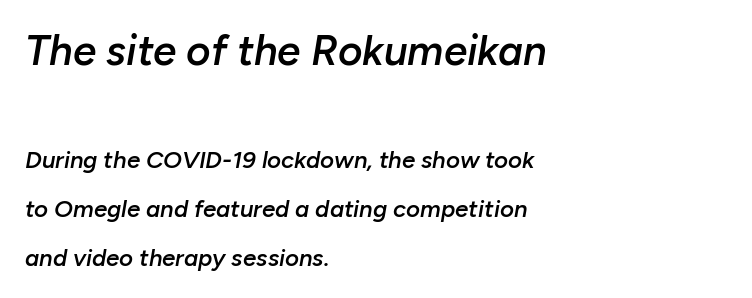
The image shows 42 px semibold type, italic (leaning right); set left-aligned, loose line spacing (2.05x), normal letter spacing, not underlined; the first (top) block is 1.75x larger; low stroke contrast and a medium x-height.
